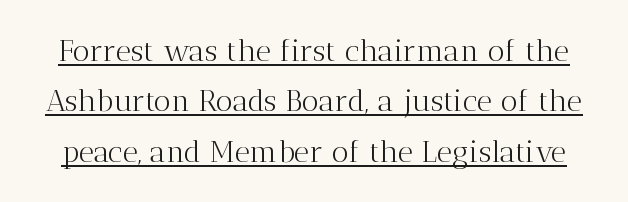
{"serif": "yes", "italic": "no", "bold": "no", "weight": "light", "width": "normal", "stroke_contrast": "medium", "x_height": "medium", "monospaced": "no", "underline": "yes", "line_spacing": "normal", "line_spacing_ratio": 1.68, "letter_spacing": "normal", "letter_spacing_em": 0.0, "glyph_px": 30}
